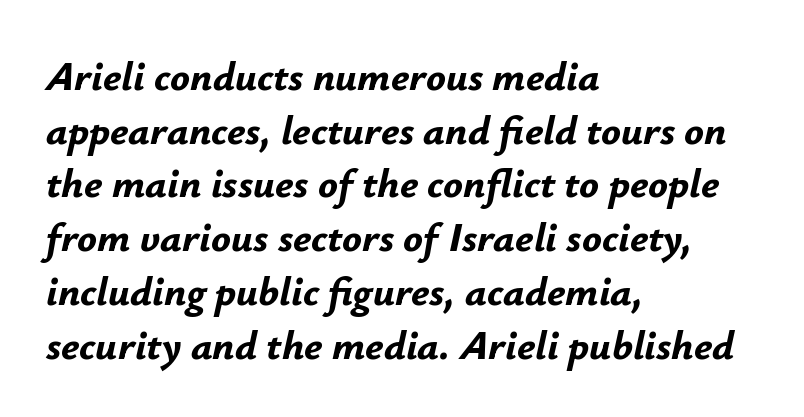
How are the letters spaced? Ordinarily, with no added tracking. The space directly below the letters is spotless. Heavy, bold letterforms. Compared with typical paragraphs, the rows here are spaced about the same. The face used here is proportionally spaced, like ordinary book or web type. Every row of glyphs begins at an identical x-position on the left.
